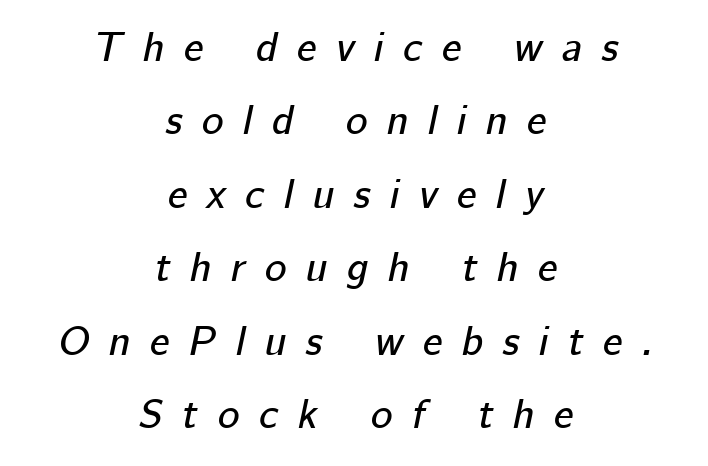
{"italic": "yes", "lean": "right", "slant_degrees": 12, "width": "normal", "stroke_contrast": "low", "x_height": "medium", "monospaced": "no", "underline": "no", "align": "center", "line_spacing_ratio": 1.79, "letter_spacing": "wide", "letter_spacing_em": 0.48, "glyph_px": 41}
